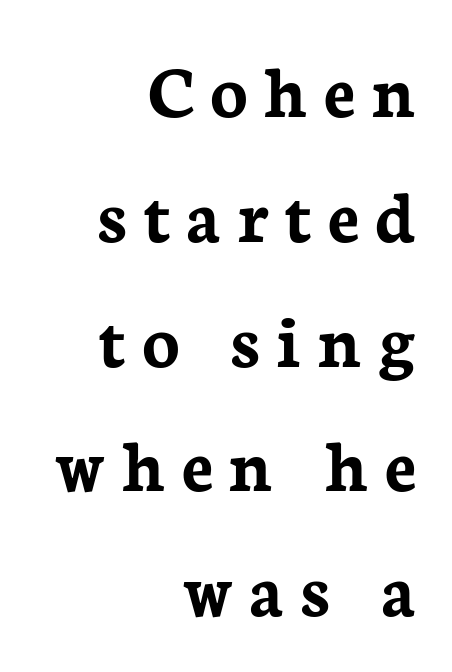
If you measured baseline to baseline, you'd find a middling distance. Ordinary non-slanted type is in use. A dark, heavy texture on the line: the type is bold. A student would call this right alignment; a typographer would say flush right, rag left. Each word looks stretched out because of the extra space between its letters.
